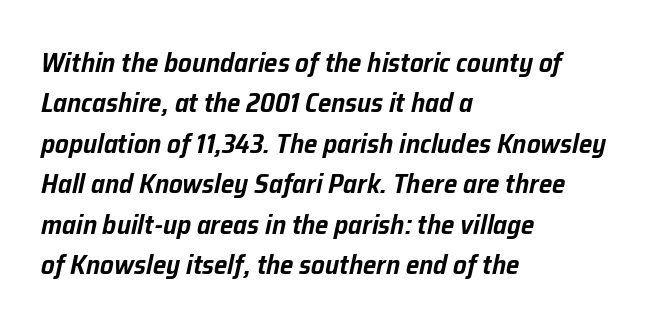
The strip under each line holds only bare page. In terms of letterspacing, this is plain default setting. Compared with ordinary roman type, these characters are visibly tilted. Casual observation: everything's shoved over to the left.
